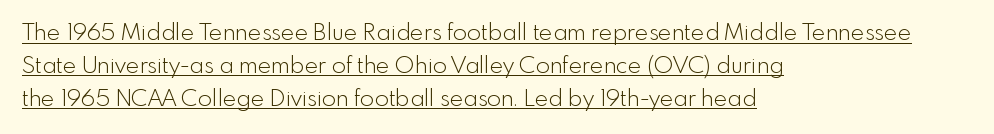
{"italic": "no", "bold": "no", "underline": "yes", "align": "left", "line_spacing": "normal", "line_spacing_ratio": 1.43, "letter_spacing": "normal", "letter_spacing_em": 0.0, "glyph_px": 23}
